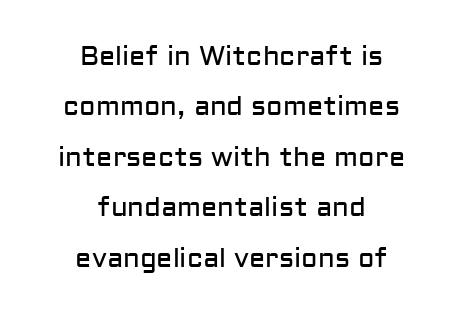
The image shows 27 px text type, upright; set centered, line spacing 1.87x, normal letter spacing, not underlined.
